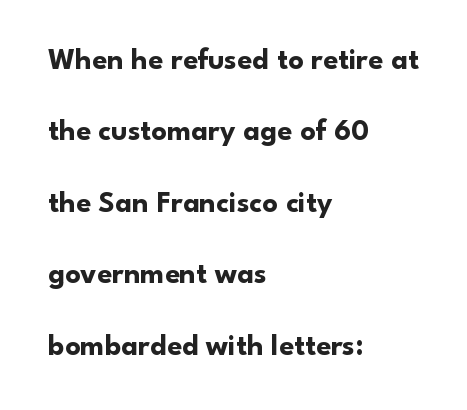
The image shows 30 px bold sans-serif type, upright; set left-aligned, loose line spacing (2.38x), normal letter spacing, not underlined; low stroke contrast and a small x-height.
